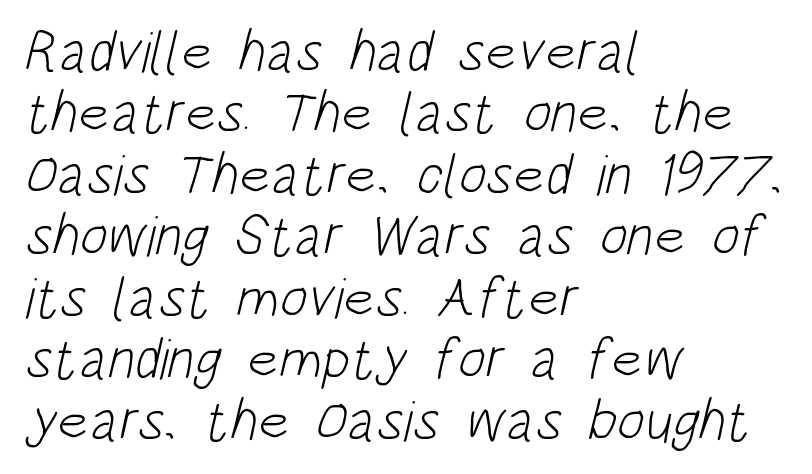
The image shows 58 px light, condensed sans-serif type; set left-aligned, tight line spacing (1.06x), normal letter spacing, not underlined; low stroke contrast and a large x-height.
